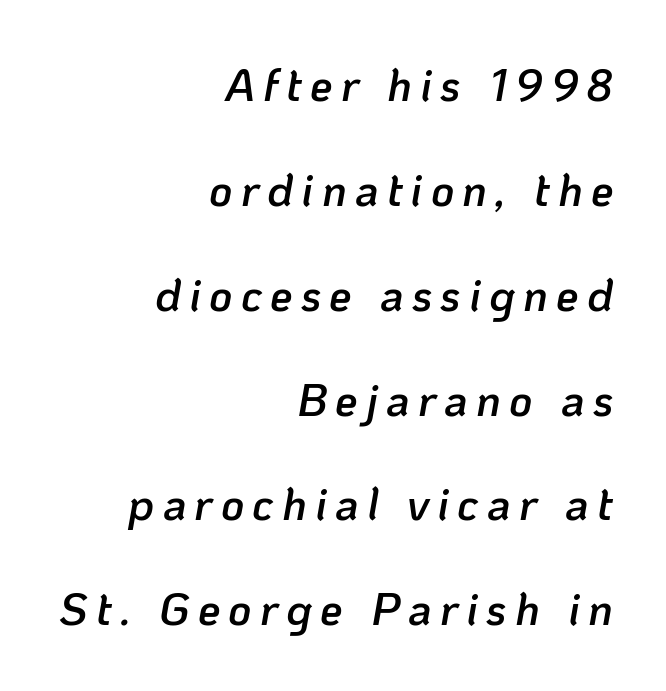
Q: Is the text bold? A: Semi-bold.
Q: Is the text italic (slanted)? A: Yes, it leans right by about 10 degrees.
Q: Is the text underlined? A: No.
Q: How is the paragraph aligned? A: Right-aligned.
Q: Is the spacing between lines tight, normal or loose? A: Loose.
Q: Width (condensed, normal, or wide)? A: Normal.
Q: Stroke contrast? A: Low.
Q: x-height? A: Medium.
Q: Monospaced? A: No.
